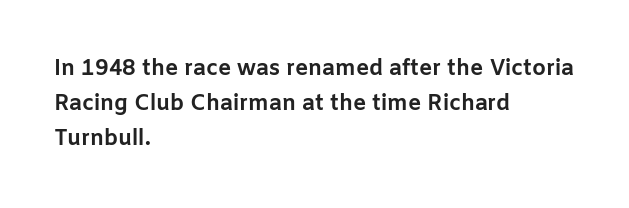
One-word summary of the alignment: left. Characters remain perfectly vertical along every line. Words float on clear page, feet unadorned. Look at the tracking — it's just the regular setting, nothing added.
